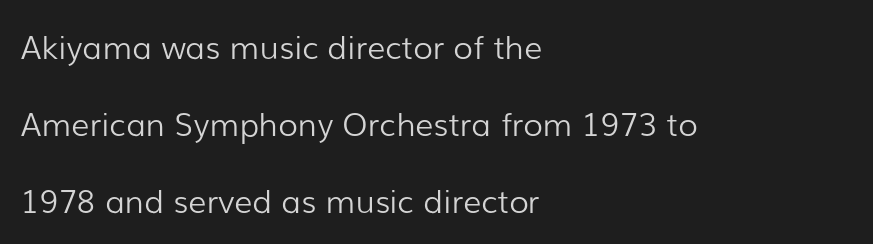
Q: Is the text bold? A: No.
Q: Is the text italic (slanted)? A: No, it is upright.
Q: Is the typeface a serif or a sans-serif typeface? A: Sans-serif.
Q: Is the text underlined? A: No.
Q: How is the paragraph aligned? A: Left-aligned.
Q: Is the spacing between letters normal or unusually wide? A: Normal.
Q: Is the spacing between lines tight, normal or loose? A: Loose.
Q: Width (condensed, normal, or wide)? A: Normal.
Q: Stroke contrast? A: Low.
Q: x-height? A: Medium.
Q: Monospaced? A: No.
